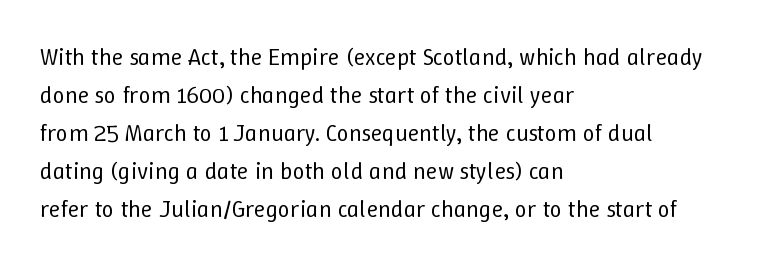
{"italic": "no", "bold": "no", "underline": "no", "align": "left", "line_spacing": "normal", "line_spacing_ratio": 1.58, "letter_spacing": "normal", "letter_spacing_em": 0.0, "glyph_px": 24}
